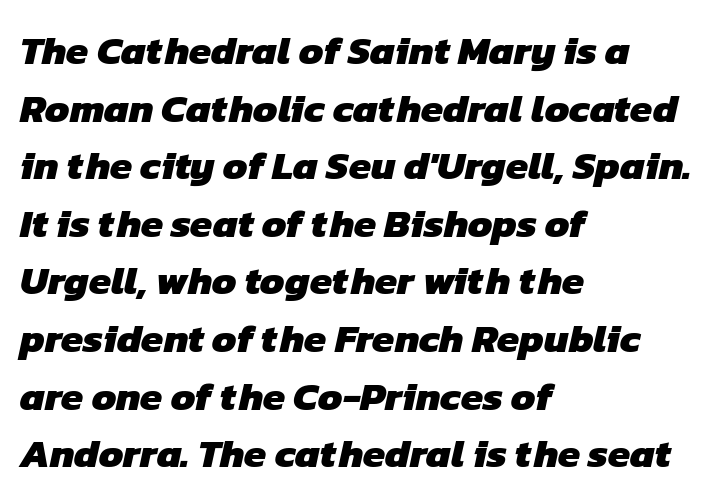
Q: Is the text bold? A: Yes.
Q: Is the typeface a serif or a sans-serif typeface? A: Sans-serif.
Q: Is the text underlined? A: No.
Q: How is the paragraph aligned? A: Left-aligned.
Q: Is the spacing between letters normal or unusually wide? A: Normal.
Q: Is the spacing between lines tight, normal or loose? A: Normal.
Q: Width (condensed, normal, or wide)? A: Normal.
Q: Stroke contrast? A: Low.
Q: x-height? A: Medium.
Q: Monospaced? A: No.
